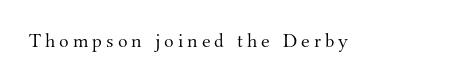
{"italic": "no", "bold": "no", "underline": "no", "letter_spacing": "wide", "letter_spacing_em": 0.2, "glyph_px": 20}
